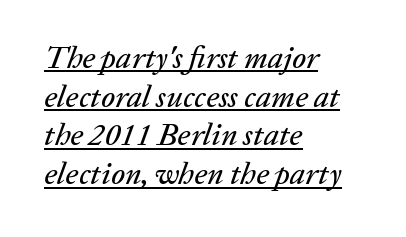
One-word summary of the alignment: left. This sample uses plain, unmodified letter spacing. A normal amount of white space separates one row of letters from the next. Do the characters align in a grid? No, the font is proportional. In designer terms, the underline attribute is active on this setting. The passage shown leans; its letterforms are oblique.
